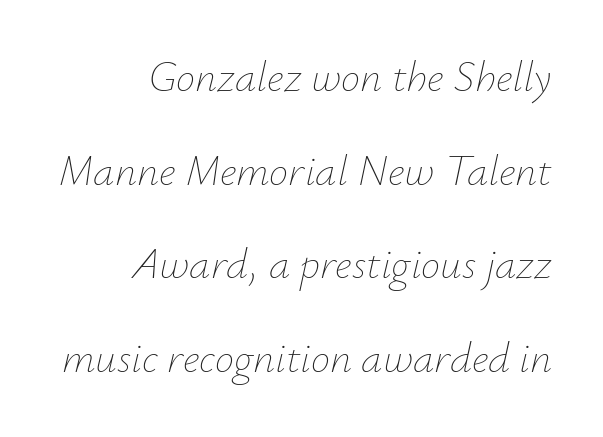
Line endings align vertically; line beginnings do not. Descender tails drop into unmarked territory. The cut favours lightness, reaching ordinary text weight at its darkest. Tall strokes in this sample are angled rather than plumb. What stands out about the letter spacing? Nothing — it is the standard amount.
